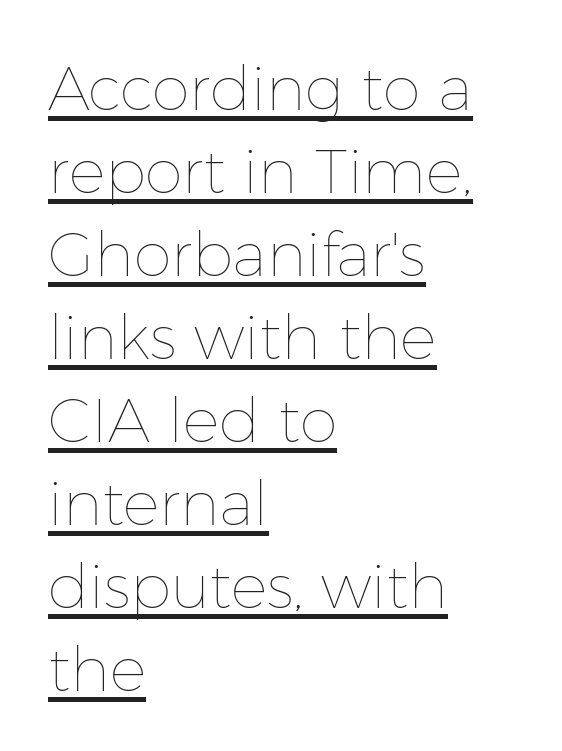
{"italic": "no", "bold": "no", "weight": "thin", "width": "normal", "stroke_contrast": "low", "x_height": "medium", "monospaced": "no", "underline": "yes", "align": "left", "line_spacing": "normal", "line_spacing_ratio": 1.36, "letter_spacing": "normal", "letter_spacing_em": 0.0, "glyph_px": 61}
